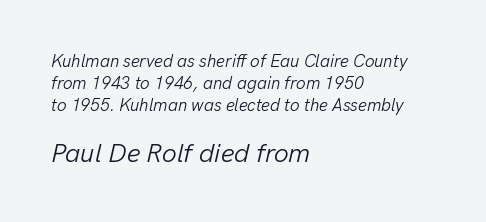
{"italic": "yes", "lean": "right", "slant_degrees": 13, "bold": "no", "underline": "no", "align": "left", "line_spacing": "normal", "line_spacing_ratio": 1.3, "letter_spacing": "normal", "letter_spacing_em": 0.0, "larger_block": "second", "size_ratio": 1.53, "glyph_px": 26}
